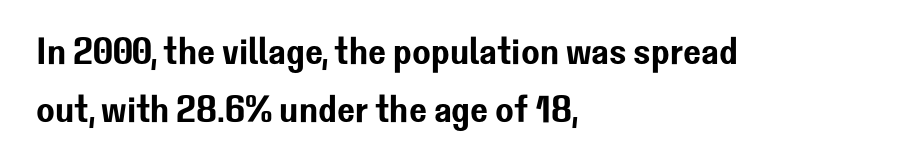
{"serif": "no", "italic": "no", "width": "normal", "stroke_contrast": "low", "x_height": "medium", "monospaced": "no", "underline": "no", "align": "left", "line_spacing": "normal", "line_spacing_ratio": 1.52, "letter_spacing": "normal", "letter_spacing_em": 0.0, "glyph_px": 38}
